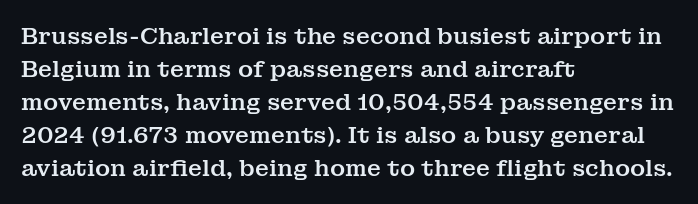
The image shows 23 px text type, upright; set left-aligned, normal line spacing (1.43x), normal letter spacing, not underlined.
